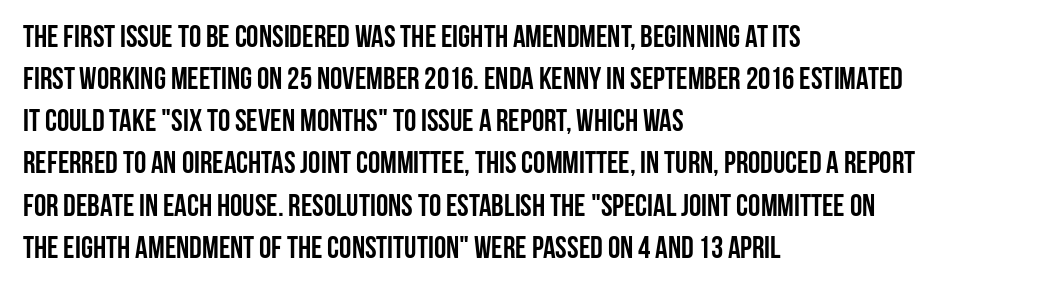
Default kerning and tracking; the words read as compact shapes. Just letters on the line, the space beneath them empty. This is sans-serif lettering, the kind often seen on screens and signage. The passage shown is typed in a proportional face where columns would drift. The type sits square on the baseline with zero lean.
